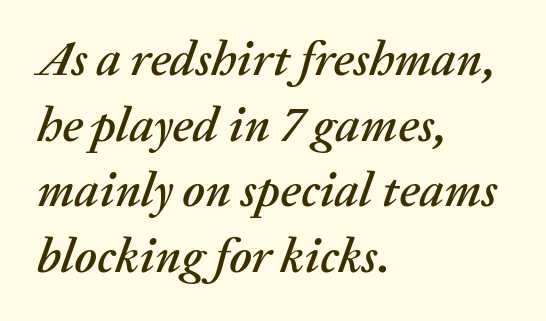
Q: Is the text italic (slanted)? A: Yes, it leans right by about 20 degrees.
Q: Is the text underlined? A: No.
Q: How is the paragraph aligned? A: Left-aligned.
Q: Is the spacing between letters normal or unusually wide? A: Normal.
Q: Is the spacing between lines tight, normal or loose? A: Normal.
Q: Width (condensed, normal, or wide)? A: Normal.
Q: Stroke contrast? A: Medium.
Q: x-height? A: Medium.
Q: Monospaced? A: No.
